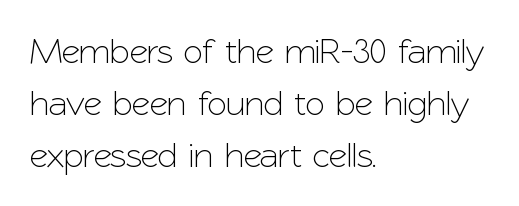
Line starts are locked; line ends wander. This is roman type, the default non-slanted kind. A typesetter would call this proportional, since set widths differ per character. The gaps between neighbouring characters are ordinary and unremarkable.
